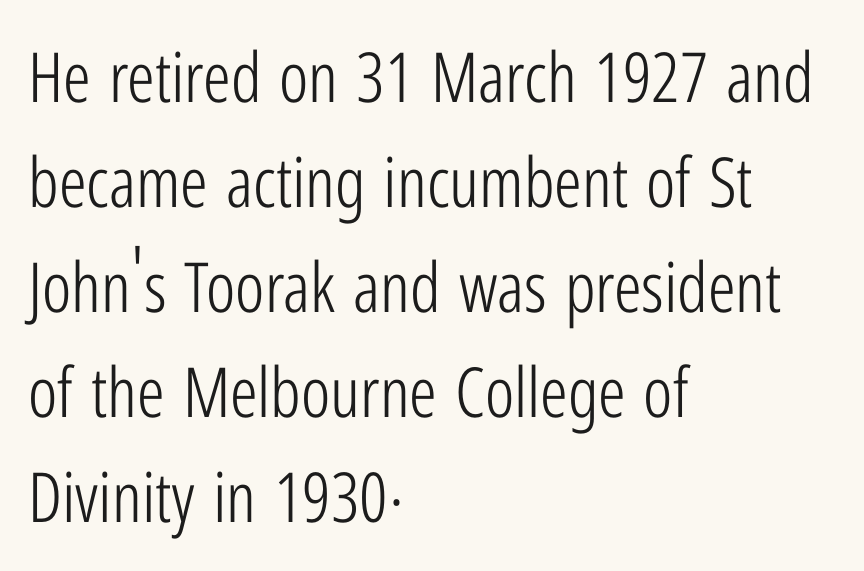
{"serif": "no", "italic": "no", "bold": "no", "weight": "light", "width": "condensed", "stroke_contrast": "low", "x_height": "medium", "monospaced": "no", "underline": "no", "align": "left", "line_spacing": "normal", "line_spacing_ratio": 1.52, "letter_spacing": "normal", "letter_spacing_em": 0.0, "glyph_px": 69}
